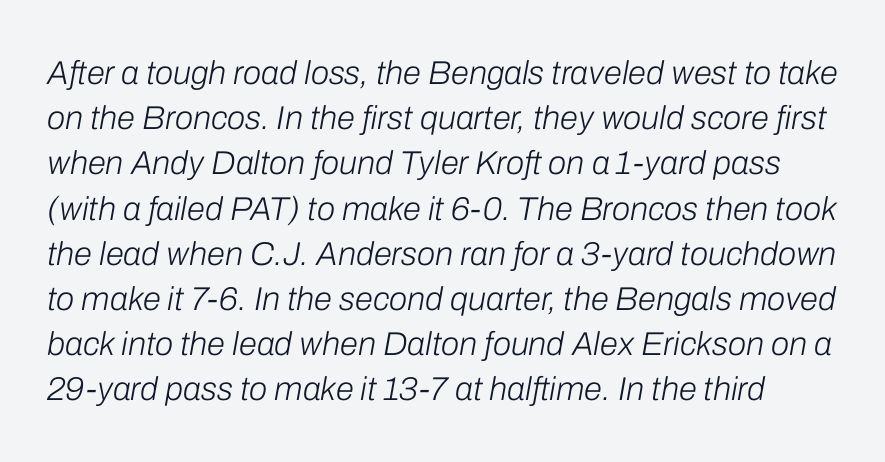
Q: Is the text bold? A: No.
Q: Is the text italic (slanted)? A: Yes, it leans right by about 10 degrees.
Q: Is the text underlined? A: No.
Q: Is the spacing between letters normal or unusually wide? A: Normal.
Q: Is the spacing between lines tight, normal or loose? A: Normal.
Q: Width (condensed, normal, or wide)? A: Normal.
Q: Stroke contrast? A: Low.
Q: x-height? A: Medium.
Q: Monospaced? A: No.
